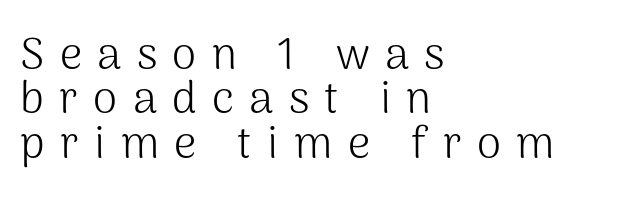
{"serif": "no", "italic": "no", "bold": "no", "weight": "light", "width": "normal", "stroke_contrast": "medium", "x_height": "medium", "monospaced": "no", "underline": "no", "align": "left", "line_spacing": "tight", "line_spacing_ratio": 1.01, "letter_spacing": "wide", "letter_spacing_em": 0.35, "glyph_px": 44}
